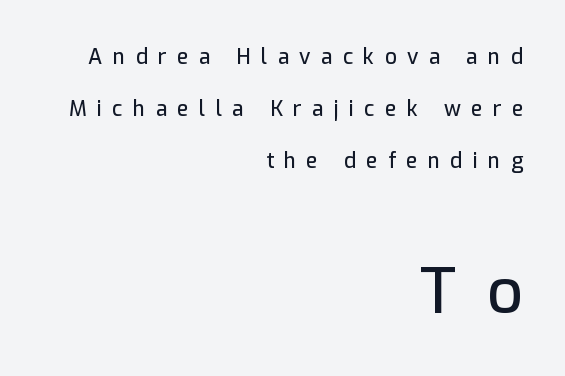
Q: Is the text italic (slanted)? A: No, it is upright.
Q: Is the typeface a serif or a sans-serif typeface? A: Sans-serif.
Q: Is the text underlined? A: No.
Q: How is the paragraph aligned? A: Right-aligned.
Q: Is the spacing between letters normal or unusually wide? A: Unusually wide.
Q: Is the spacing between lines tight, normal or loose? A: Loose.
Q: Which block of text is set in a larger size, the first (top) or the second (bottom)? A: The second (bottom) one.
Q: Width (condensed, normal, or wide)? A: Normal.
Q: Stroke contrast? A: Low.
Q: x-height? A: Medium.
Q: Monospaced? A: No.
